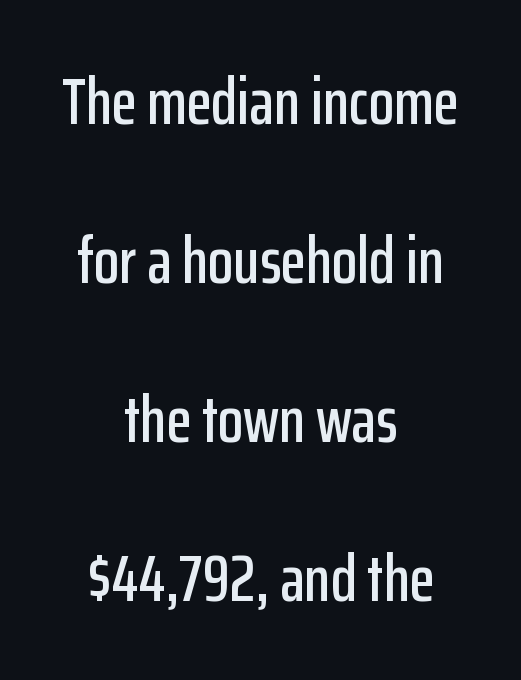
Q: Is the text italic (slanted)? A: No, it is upright.
Q: Is the typeface a serif or a sans-serif typeface? A: Sans-serif.
Q: Is the text underlined? A: No.
Q: How is the paragraph aligned? A: Centered.
Q: Is the spacing between letters normal or unusually wide? A: Normal.
Q: Is the spacing between lines tight, normal or loose? A: Loose.
Q: Width (condensed, normal, or wide)? A: Condensed.
Q: Stroke contrast? A: Low.
Q: x-height? A: Medium.
Q: Monospaced? A: No.
